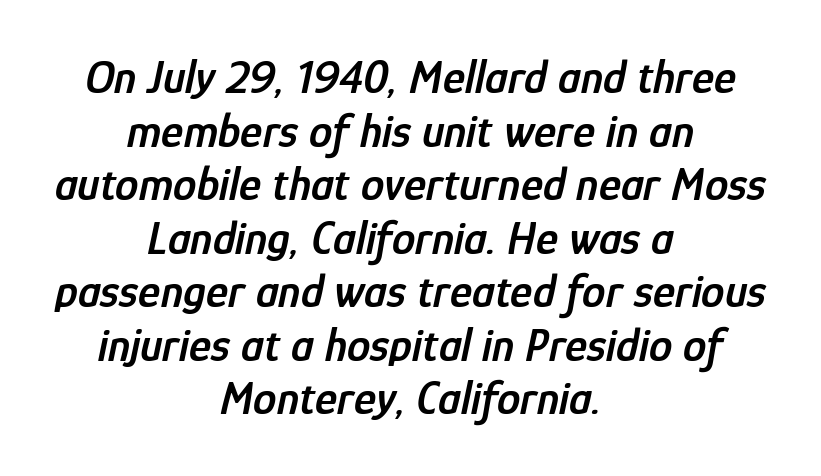
Q: Is the text bold? A: Semi-bold.
Q: Is the text italic (slanted)? A: Yes, it leans right by about 12 degrees.
Q: Is the text underlined? A: No.
Q: How is the paragraph aligned? A: Centered.
Q: Is the spacing between letters normal or unusually wide? A: Normal.
Q: Is the spacing between lines tight, normal or loose? A: Tight.
Q: Width (condensed, normal, or wide)? A: Condensed.
Q: Stroke contrast? A: Low.
Q: x-height? A: Medium.
Q: Monospaced? A: No.
